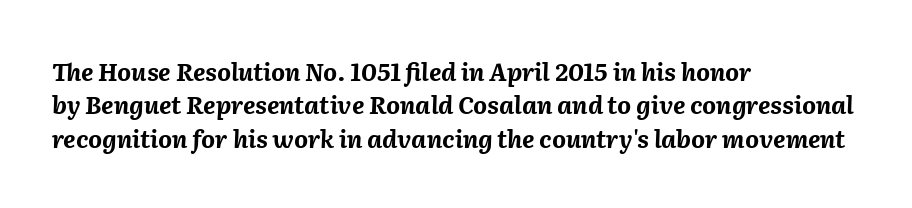
{"italic": "yes", "lean": "right", "slant_degrees": 2, "bold": "yes", "underline": "no", "align": "left", "line_spacing": "normal", "line_spacing_ratio": 1.39, "letter_spacing": "normal", "letter_spacing_em": 0.0, "glyph_px": 24}
